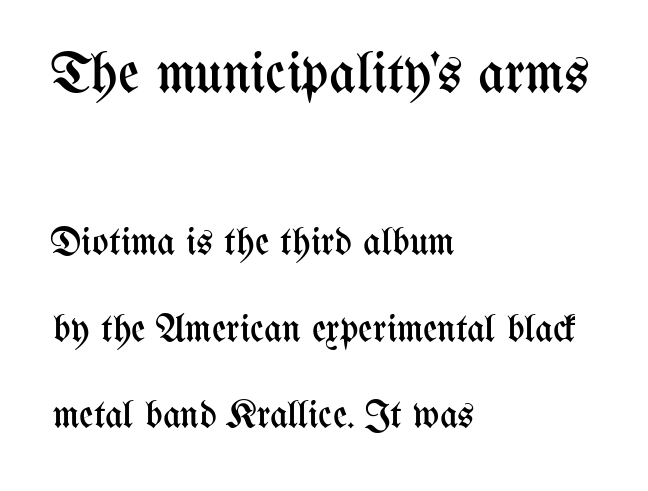
Q: Is the text bold? A: No.
Q: Is the text italic (slanted)? A: No, it is upright.
Q: Is the text underlined? A: No.
Q: How is the paragraph aligned? A: Left-aligned.
Q: Is the spacing between letters normal or unusually wide? A: Normal.
Q: Is the spacing between lines tight, normal or loose? A: Loose.
Q: Which block of text is set in a larger size, the first (top) or the second (bottom)? A: The first (top) one.
Q: Width (condensed, normal, or wide)? A: Condensed.
Q: Stroke contrast? A: Medium.
Q: x-height? A: Medium.
Q: Monospaced? A: No.
